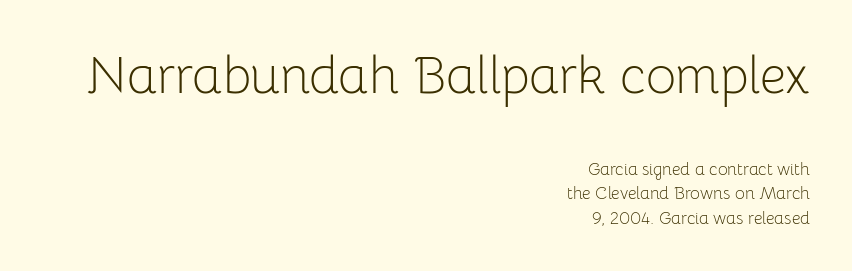
Q: Is the text bold? A: No.
Q: Is the text italic (slanted)? A: No, it is upright.
Q: Is the typeface a serif or a sans-serif typeface? A: Sans-serif.
Q: Is the text underlined? A: No.
Q: How is the paragraph aligned? A: Right-aligned.
Q: Is the spacing between letters normal or unusually wide? A: Normal.
Q: Is the spacing between lines tight, normal or loose? A: Normal.
Q: Which block of text is set in a larger size, the first (top) or the second (bottom)? A: The first (top) one.
Q: Width (condensed, normal, or wide)? A: Normal.
Q: Stroke contrast? A: Low.
Q: x-height? A: Medium.
Q: Monospaced? A: No.
